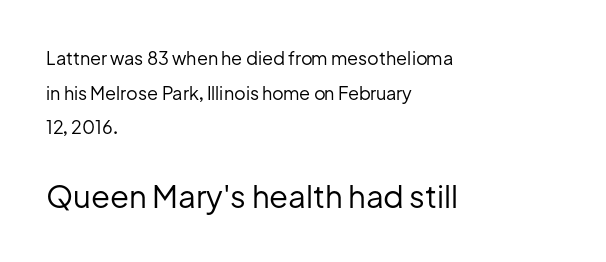
{"serif": "no", "italic": "no", "bold": "no", "weight": "regular", "width": "normal", "stroke_contrast": "low", "x_height": "medium", "monospaced": "no", "underline": "no", "align": "left", "line_spacing": "loose", "line_spacing_ratio": 1.93, "letter_spacing": "normal", "letter_spacing_em": 0.0, "larger_block": "second", "size_ratio": 1.72, "glyph_px": 31}
